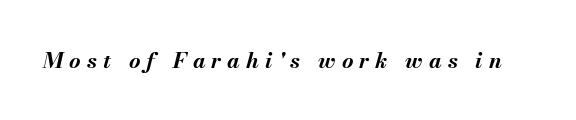
{"italic": "yes", "lean": "right", "slant_degrees": 13, "bold": "yes", "underline": "no", "letter_spacing": "wide", "letter_spacing_em": 0.28, "glyph_px": 22}
